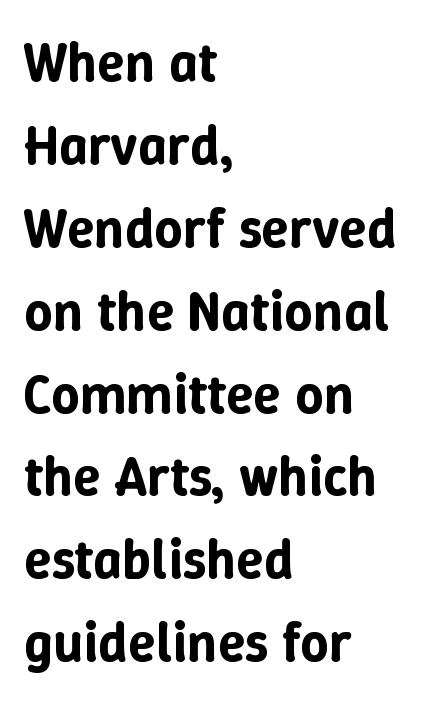
Does the leading feel generous? No, just average. A roman cut, with each character standing at attention. Only glyphs here, with clear space below each row. Reading down the block, your eye returns to a fixed left position each line.
